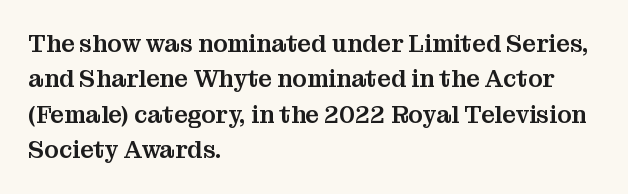
The image shows 24 px text type, upright; set left-aligned, normal line spacing (1.47x), normal letter spacing, not underlined.
